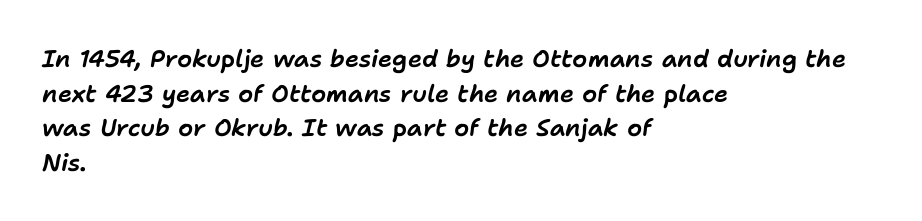
Q: Is the text italic (slanted)? A: Yes, it leans right by about 11 degrees.
Q: Is the text underlined? A: No.
Q: How is the paragraph aligned? A: Left-aligned.
Q: Is the spacing between letters normal or unusually wide? A: Normal.
Q: Is the spacing between lines tight, normal or loose? A: Normal.
